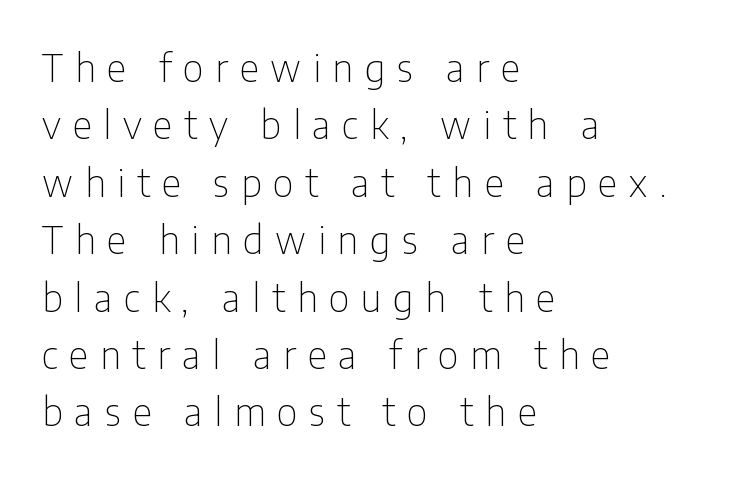
Q: Is the text bold? A: No.
Q: Is the text italic (slanted)? A: No, it is upright.
Q: Is the typeface a serif or a sans-serif typeface? A: Sans-serif.
Q: Is the text underlined? A: No.
Q: How is the paragraph aligned? A: Left-aligned.
Q: Is the spacing between letters normal or unusually wide? A: Unusually wide.
Q: Is the spacing between lines tight, normal or loose? A: Normal.
Q: Width (condensed, normal, or wide)? A: Condensed.
Q: Stroke contrast? A: Low.
Q: x-height? A: Medium.
Q: Monospaced? A: No.
